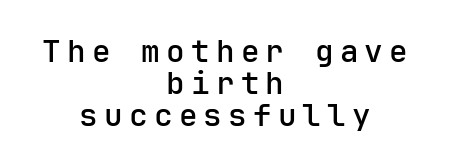
Q: Is the text italic (slanted)? A: No, it is upright.
Q: Is the typeface a serif or a sans-serif typeface? A: Sans-serif.
Q: Is the text underlined? A: No.
Q: How is the paragraph aligned? A: Centered.
Q: Is the spacing between letters normal or unusually wide? A: Unusually wide.
Q: Is the spacing between lines tight, normal or loose? A: Tight.
Q: Width (condensed, normal, or wide)? A: Normal.
Q: Stroke contrast? A: Low.
Q: x-height? A: Medium.
Q: Monospaced? A: Yes.
